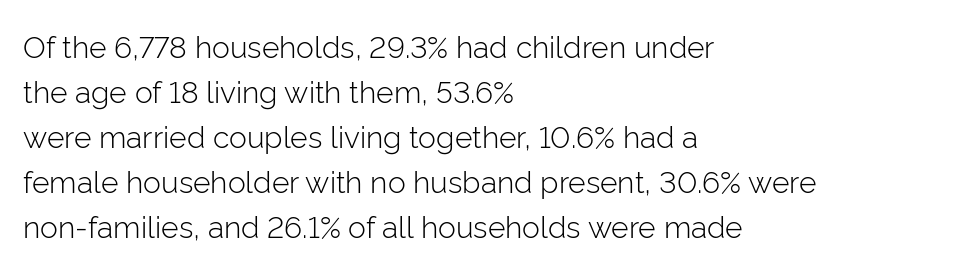
Q: Is the text bold? A: No.
Q: Is the text italic (slanted)? A: No, it is upright.
Q: Is the typeface a serif or a sans-serif typeface? A: Sans-serif.
Q: Is the text underlined? A: No.
Q: How is the paragraph aligned? A: Left-aligned.
Q: Is the spacing between letters normal or unusually wide? A: Normal.
Q: Is the spacing between lines tight, normal or loose? A: Normal.
Q: Width (condensed, normal, or wide)? A: Normal.
Q: Stroke contrast? A: Low.
Q: x-height? A: Medium.
Q: Monospaced? A: No.
